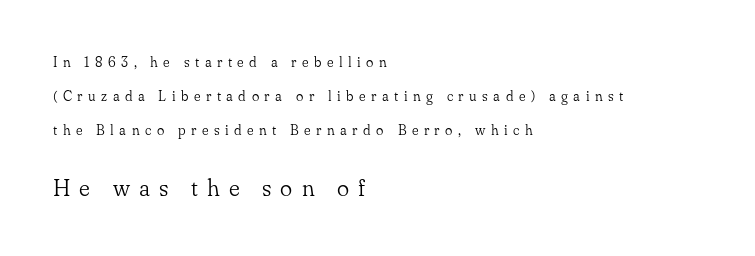
Is the block centered? No — it sits flush against the left margin. Anything drawn beneath the words? Only blank space. You could fit nearly another row in the gap between these rows. Inter-character spacing is expanded well beyond the font's built-in metrics. The font's upright variant was chosen for this text.
